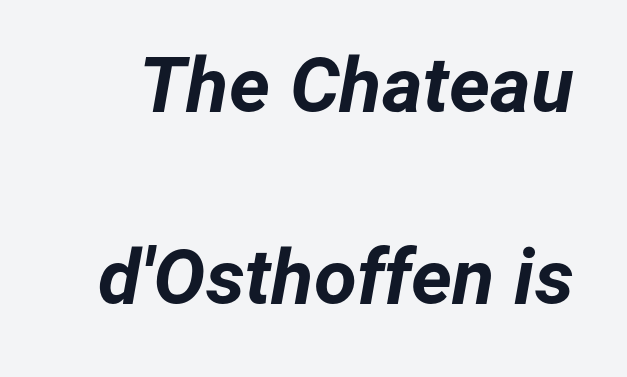
Look at the tracking — it's just the regular setting, nothing added. This is oblique type, the kind used for emphasis or titles. The passage shown is not underscored anywhere. Emphasis by weight is at full strength: bold.
